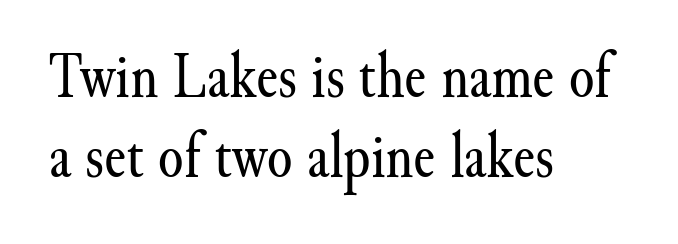
Q: Is the text bold? A: No.
Q: Is the text italic (slanted)? A: No, it is upright.
Q: Is the typeface a serif or a sans-serif typeface? A: Serif.
Q: Is the text underlined? A: No.
Q: How is the paragraph aligned? A: Left-aligned.
Q: Is the spacing between letters normal or unusually wide? A: Normal.
Q: Width (condensed, normal, or wide)? A: Normal.
Q: Stroke contrast? A: Medium.
Q: x-height? A: Small.
Q: Monospaced? A: No.
